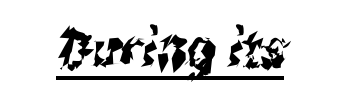
{"serif": "no", "width": "condensed", "stroke_contrast": "medium", "x_height": "medium", "monospaced": "no", "underline": "yes", "letter_spacing": "normal", "letter_spacing_em": 0.0, "glyph_px": 56}
